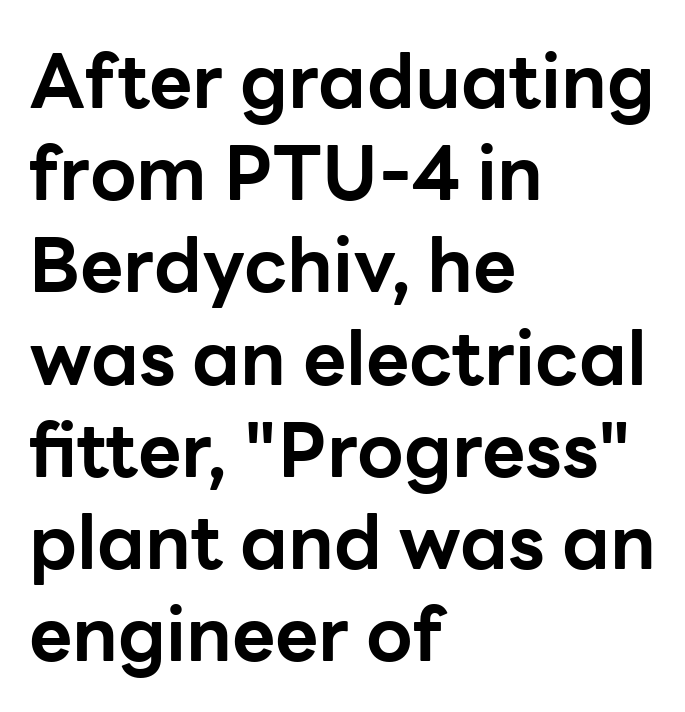
The image shows 75 px bold sans-serif type, upright; set left-aligned, line spacing 1.23x, normal letter spacing, not underlined; low stroke contrast and a medium x-height.
